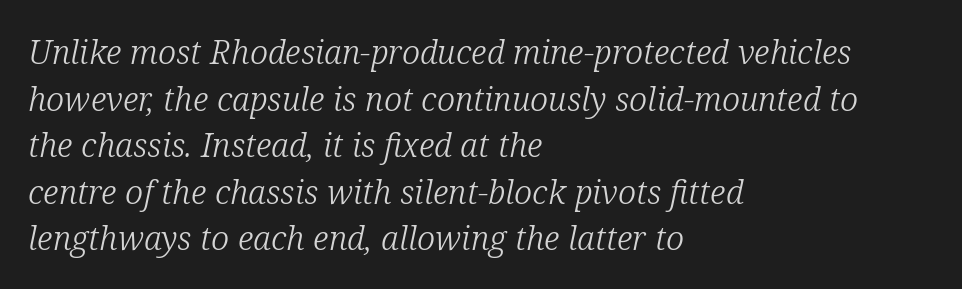
Q: Is the text bold? A: No.
Q: Is the text italic (slanted)? A: Yes, it leans right by about 12 degrees.
Q: Is the typeface a serif or a sans-serif typeface? A: Serif.
Q: Is the text underlined? A: No.
Q: How is the paragraph aligned? A: Left-aligned.
Q: Is the spacing between letters normal or unusually wide? A: Normal.
Q: Is the spacing between lines tight, normal or loose? A: Normal.
Q: Width (condensed, normal, or wide)? A: Normal.
Q: Stroke contrast? A: Low.
Q: x-height? A: Medium.
Q: Monospaced? A: No.
